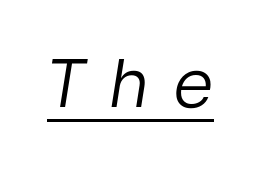
{"serif": "no", "bold": "no", "weight": "regular", "width": "normal", "stroke_contrast": "low", "x_height": "medium", "monospaced": "no", "underline": "yes", "letter_spacing": "wide", "letter_spacing_em": 0.34, "glyph_px": 66}
